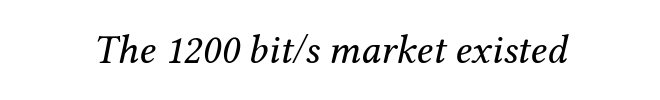
{"serif": "yes", "italic": "yes", "lean": "right", "slant_degrees": 12, "bold": "no", "weight": "regular", "width": "normal", "stroke_contrast": "medium", "x_height": "medium", "monospaced": "no", "underline": "no", "letter_spacing": "normal", "letter_spacing_em": 0.0, "glyph_px": 41}
